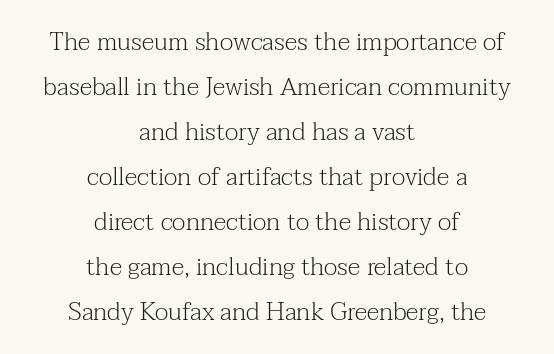
Short note: letters normally spaced. Notice how the passage keeps no hard edge, just a central spine. The foot of each line stays bare and open. Stroke mass is kept to a normal reading level or below. Ordinary non-slanted type is in use.
